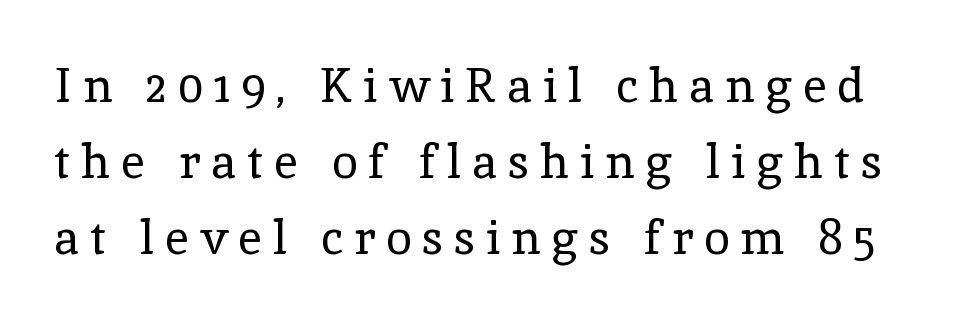
The image shows 47 px regular-weight serif type, upright; set normal line spacing (1.62x), unusually wide letter spacing (+0.23 em), not underlined; a medium x-height.
